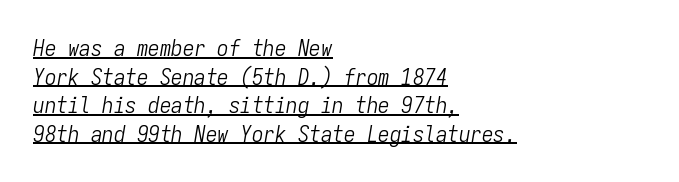
{"italic": "yes", "lean": "right", "slant_degrees": 9, "bold": "no", "underline": "yes", "align": "left", "line_spacing_ratio": 1.24, "letter_spacing": "normal", "letter_spacing_em": 0.0, "glyph_px": 23}
